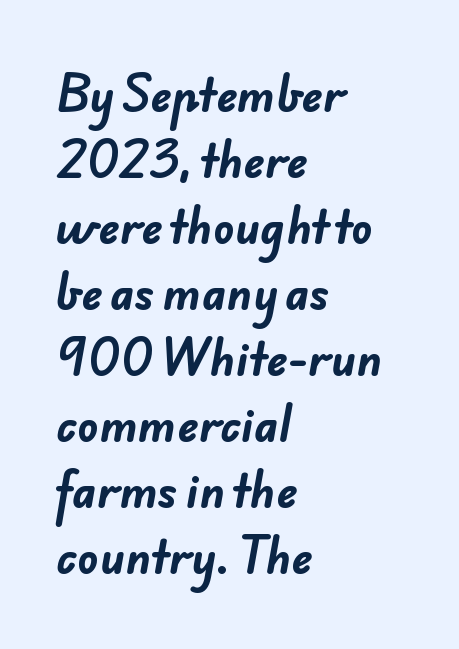
{"serif": "no", "bold": "yes", "weight": "bold", "width": "normal", "stroke_contrast": "low", "x_height": "small", "monospaced": "no", "underline": "no", "align": "left", "line_spacing": "normal", "line_spacing_ratio": 1.5, "letter_spacing": "normal", "letter_spacing_em": 0.0, "glyph_px": 44}
